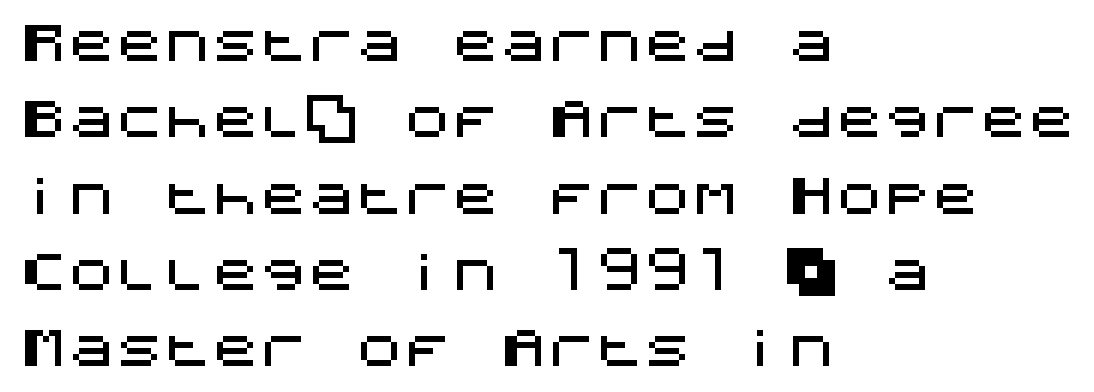
The letterforms sit shoulder to shoulder at normal distance. Underline: absent. The passage is arranged the way most books set body copy — flush left. This block has exactly the height ordinary leading produces. Quick note: not italic, upright. Each letter's strokes conclude bluntly, with no projecting serifs.
